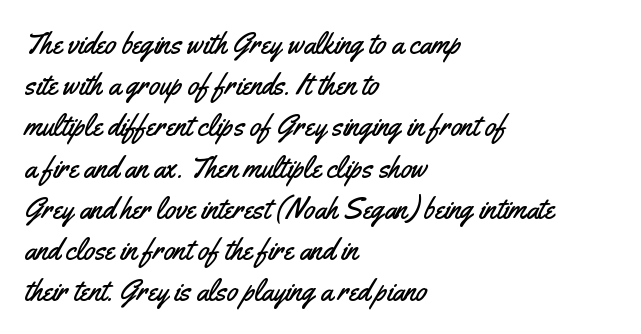
The image shows 29 px condensed sans-serif type; set left-aligned, normal line spacing (1.42x), normal letter spacing, not underlined; medium stroke contrast and a small x-height.
